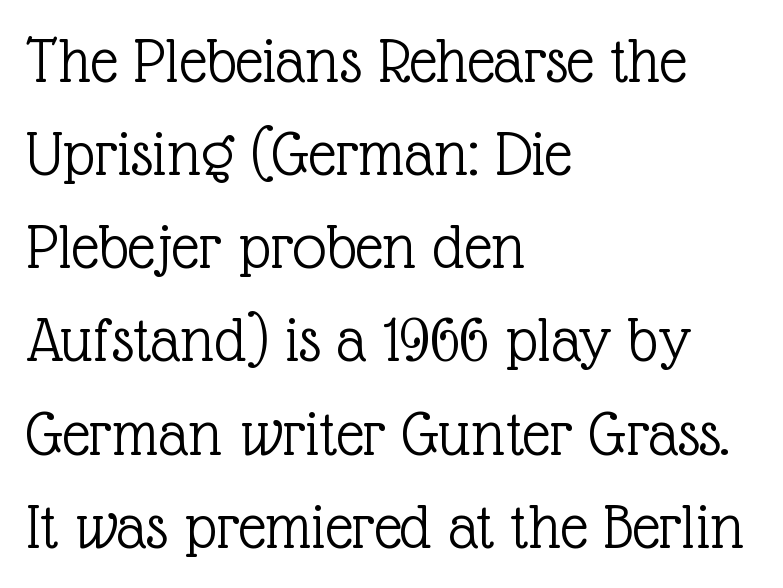
You could not count columns in this text — the font is proportionally spaced. Weight: in the light-to-regular range. Notice how the passage keeps a crisp vertical edge on the left only. In terms of posture, this sample is upright. Inter-character spacing is left at the font's built-in metrics. Regular leading.
